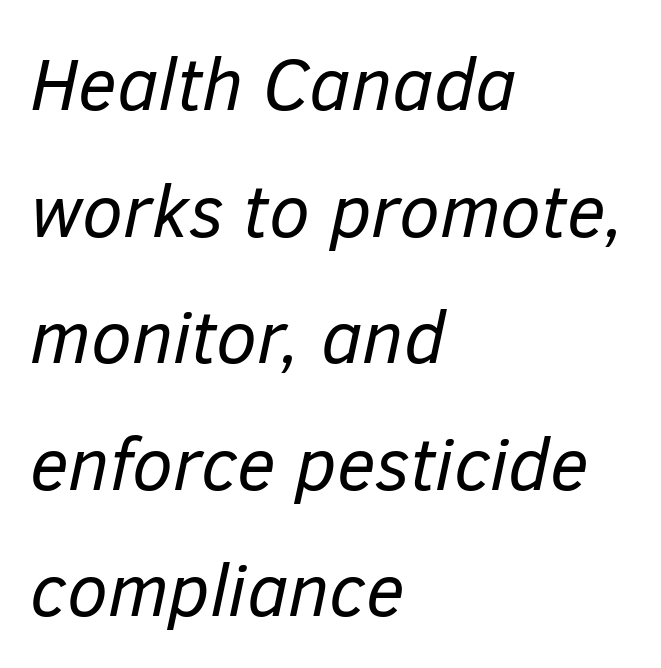
{"italic": "yes", "lean": "right", "slant_degrees": 12, "bold": "no", "weight": "regular", "width": "normal", "stroke_contrast": "low", "x_height": "medium", "monospaced": "no", "underline": "no", "align": "left", "line_spacing_ratio": 1.71, "letter_spacing": "normal", "letter_spacing_em": 0.0, "glyph_px": 74}
